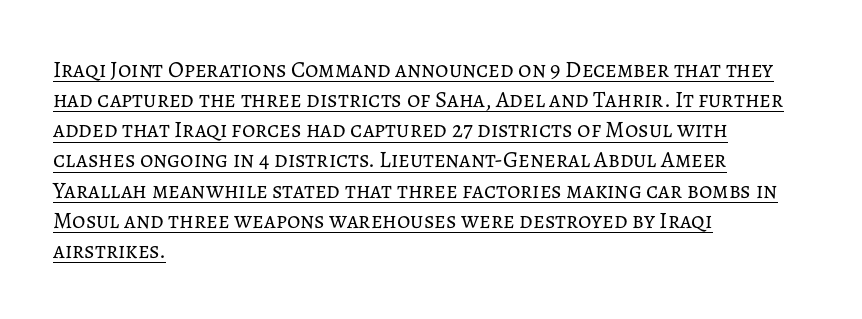
{"italic": "no", "bold": "no", "underline": "yes", "align": "left", "line_spacing": "normal", "line_spacing_ratio": 1.31, "letter_spacing": "normal", "letter_spacing_em": 0.0, "glyph_px": 23}
